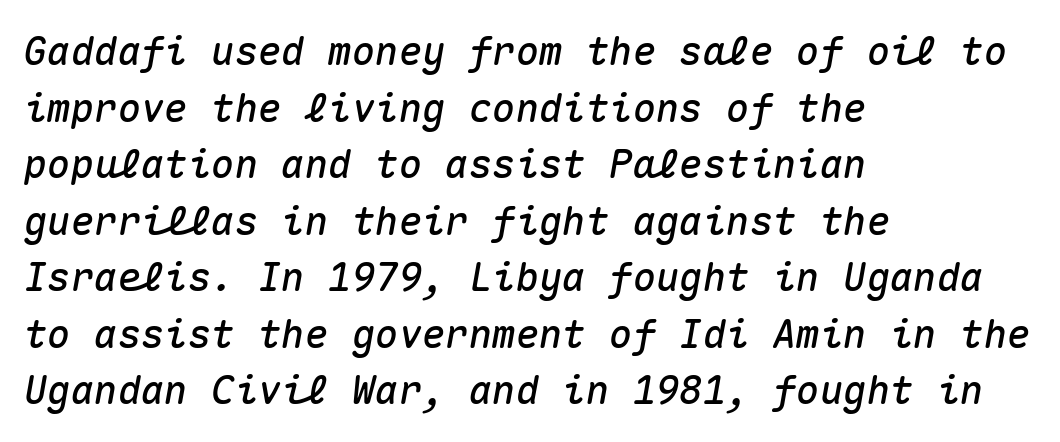
{"italic": "yes", "lean": "right", "slant_degrees": 10, "width": "normal", "stroke_contrast": "medium", "x_height": "medium", "monospaced": "yes", "underline": "no", "align": "left", "line_spacing": "normal", "line_spacing_ratio": 1.45, "letter_spacing": "normal", "letter_spacing_em": 0.0, "glyph_px": 39}
